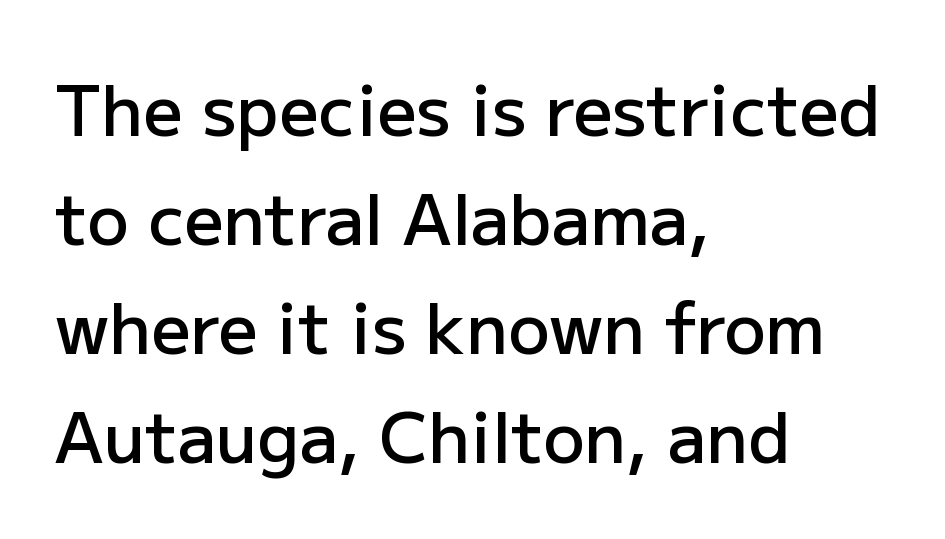
{"serif": "no", "italic": "no", "bold": "semi", "weight": "semibold", "width": "normal", "stroke_contrast": "low", "x_height": "medium", "monospaced": "no", "underline": "no", "align": "left", "line_spacing": "normal", "line_spacing_ratio": 1.58, "letter_spacing": "normal", "letter_spacing_em": 0.0, "glyph_px": 69}
